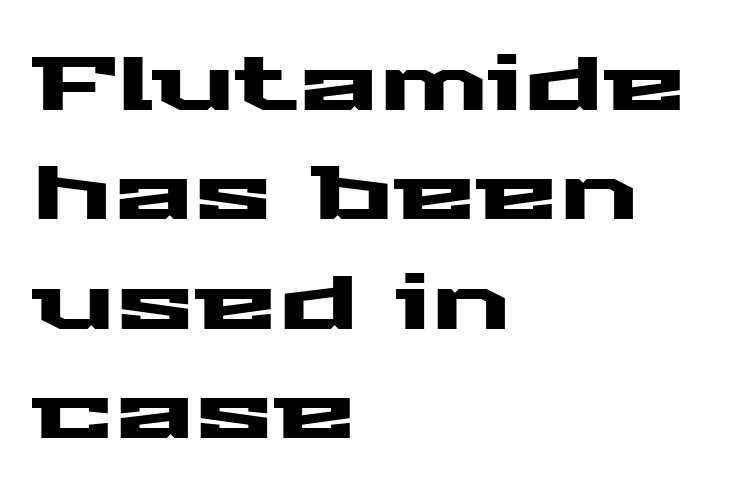
The image shows 75 px wide sans-serif type, upright; set left-aligned, normal line spacing (1.46x), normal letter spacing, not underlined; medium stroke contrast and a medium x-height.
